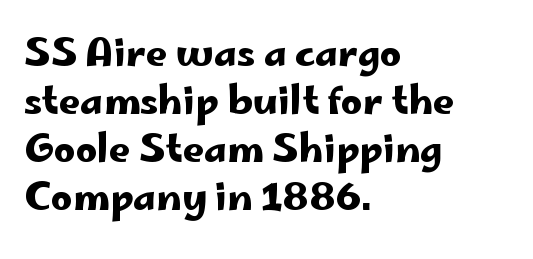
Q: Is the text italic (slanted)? A: No, it is upright.
Q: Is the typeface a serif or a sans-serif typeface? A: Sans-serif.
Q: Is the text underlined? A: No.
Q: How is the paragraph aligned? A: Left-aligned.
Q: Is the spacing between letters normal or unusually wide? A: Normal.
Q: Is the spacing between lines tight, normal or loose? A: Normal.
Q: Width (condensed, normal, or wide)? A: Wide.
Q: Stroke contrast? A: Low.
Q: x-height? A: Small.
Q: Monospaced? A: No.
